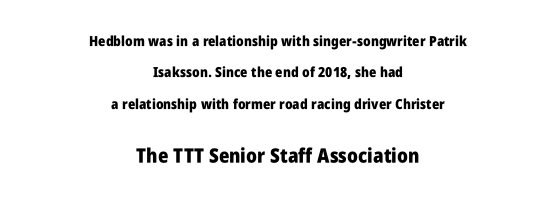
Q: Is the text bold? A: Yes.
Q: Is the text italic (slanted)? A: No, it is upright.
Q: Is the text underlined? A: No.
Q: How is the paragraph aligned? A: Centered.
Q: Is the spacing between letters normal or unusually wide? A: Normal.
Q: Is the spacing between lines tight, normal or loose? A: Loose.
Q: Which block of text is set in a larger size, the first (top) or the second (bottom)? A: The second (bottom) one.
